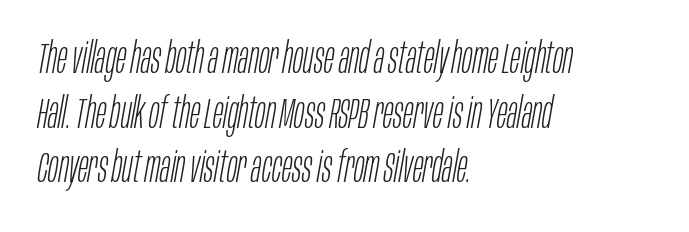
{"italic": "yes", "lean": "right", "slant_degrees": 10, "bold": "no", "weight": "light", "width": "condensed", "stroke_contrast": "low", "x_height": "large", "monospaced": "no", "underline": "no", "align": "left", "line_spacing": "normal", "line_spacing_ratio": 1.27, "letter_spacing": "normal", "letter_spacing_em": 0.0, "glyph_px": 43}
